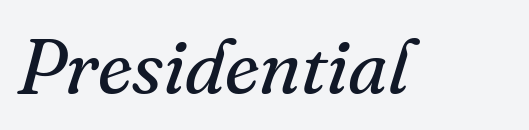
Proportional: the letters do not fall into vertical columns. Examine the stroke ends and you'll spot serifs. The weight tops out at a normal text grade. There's an unmistakable incline to the writing here.
